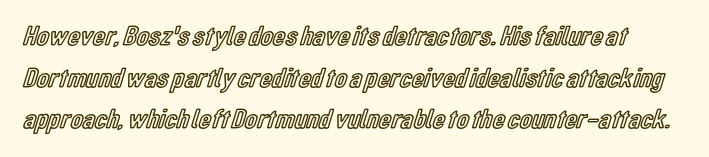
Here the designer chose a conventional face with non-uniform glyph widths. Regular leading. Clear beneath every line of the passage. Words appear dense and cohesive because spacing is normal.
